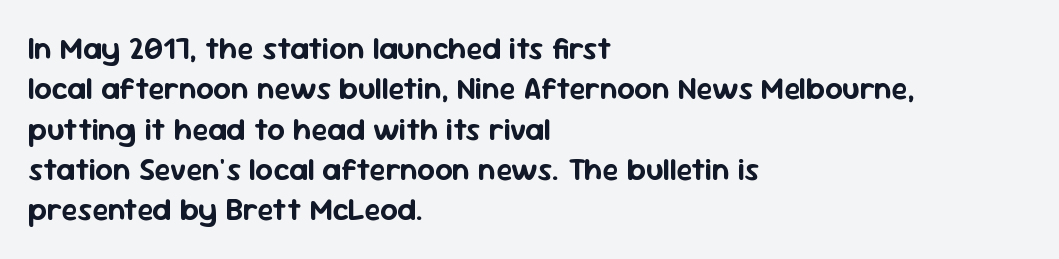
{"serif": "no", "italic": "no", "width": "normal", "stroke_contrast": "low", "x_height": "medium", "monospaced": "no", "underline": "no", "align": "left", "line_spacing": "normal", "line_spacing_ratio": 1.3, "letter_spacing": "normal", "letter_spacing_em": 0.0, "glyph_px": 31}
